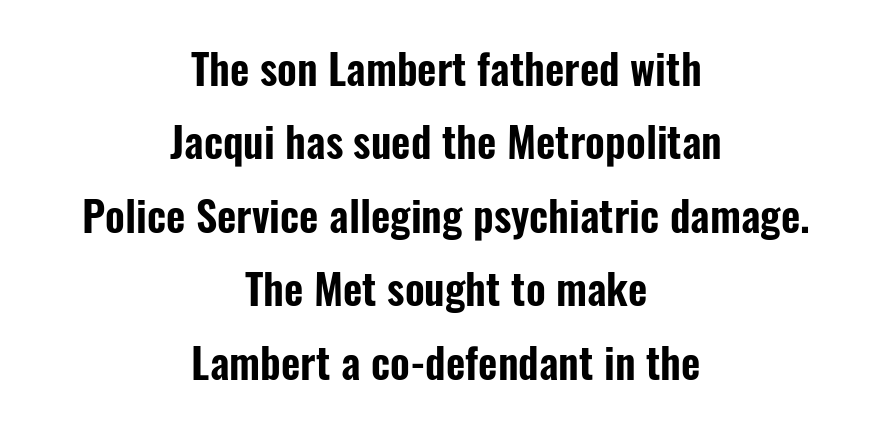
Does the copy run flush right? No — it is centered line by line. Anything drawn beneath the words? Only blank space. In terms of letterform style, serifs are entirely absent. Here the designer chose a conventional face with non-uniform glyph widths. The typography opts for an upright posture over an oblique one. Is the letter spacing exaggerated? No — it looks like the ordinary default.
